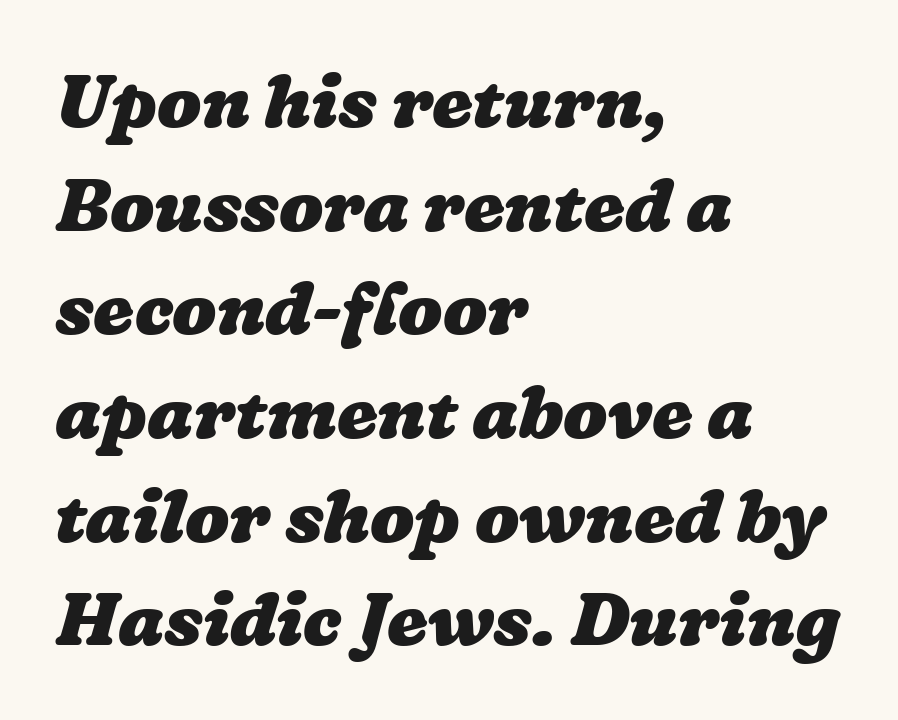
Q: Is the text bold? A: Yes.
Q: Is the text underlined? A: No.
Q: How is the paragraph aligned? A: Left-aligned.
Q: Is the spacing between letters normal or unusually wide? A: Normal.
Q: Is the spacing between lines tight, normal or loose? A: Normal.
Q: Width (condensed, normal, or wide)? A: Wide.
Q: Stroke contrast? A: Low.
Q: x-height? A: Medium.
Q: Monospaced? A: No.
